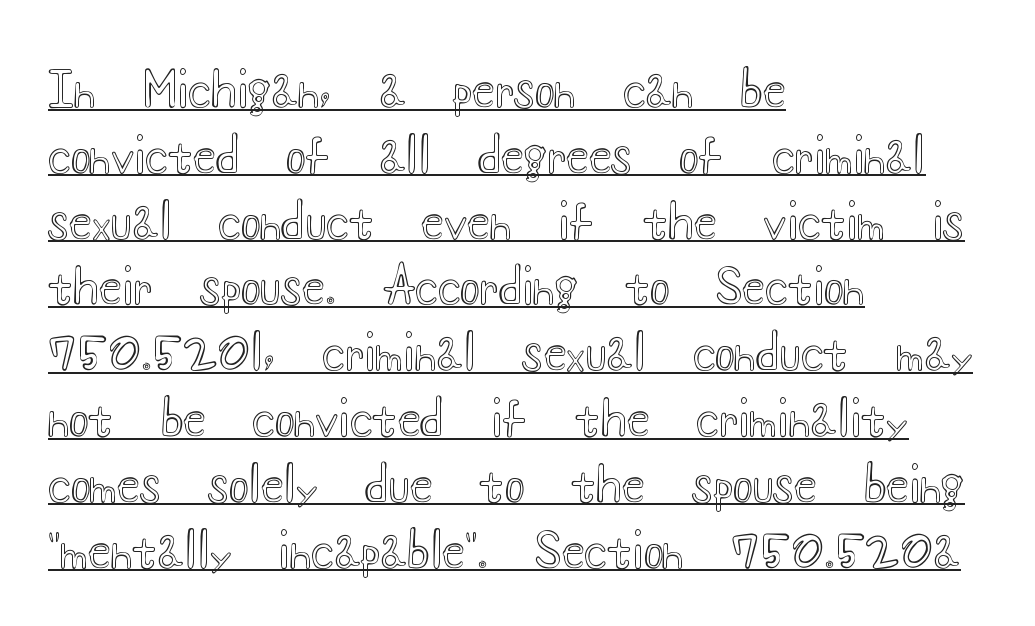
The image shows 47 px wide type, upright; set left-aligned, normal line spacing (1.4x), normal letter spacing, underlined; a small x-height.
